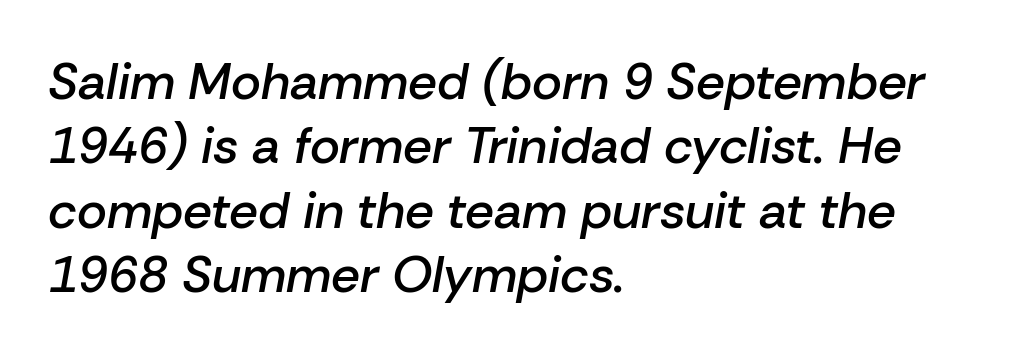
{"italic": "yes", "lean": "right", "slant_degrees": 10, "bold": "semi", "weight": "semibold", "width": "normal", "stroke_contrast": "low", "x_height": "medium", "monospaced": "no", "underline": "no", "align": "left", "line_spacing": "normal", "line_spacing_ratio": 1.26, "letter_spacing": "normal", "letter_spacing_em": 0.0, "glyph_px": 51}
